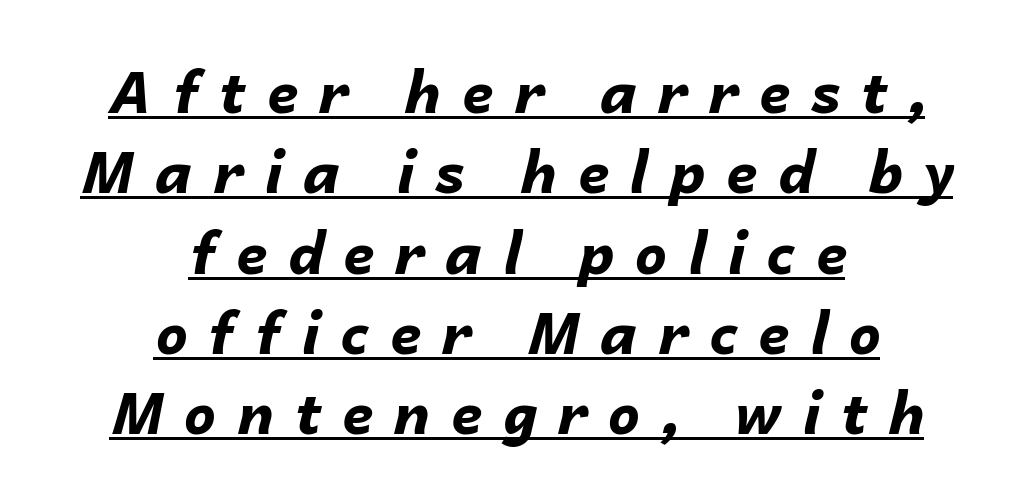
{"italic": "yes", "lean": "right", "slant_degrees": 14, "bold": "yes", "weight": "bold", "width": "normal", "stroke_contrast": "low", "x_height": "medium", "monospaced": "no", "underline": "yes", "align": "center", "line_spacing": "normal", "line_spacing_ratio": 1.41, "letter_spacing": "wide", "letter_spacing_em": 0.36, "glyph_px": 57}
